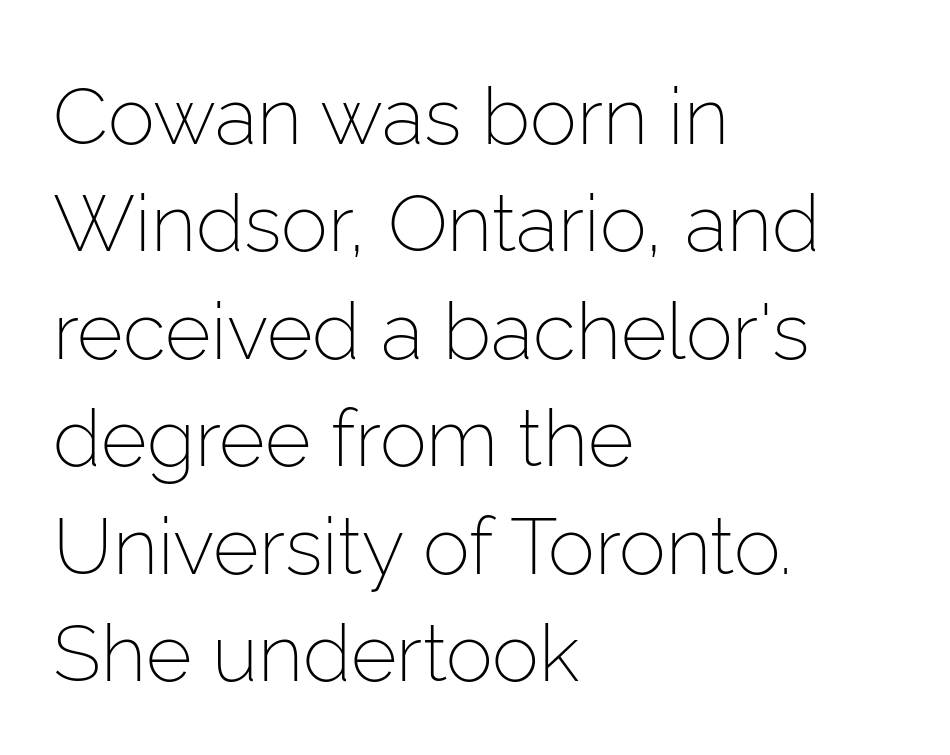
{"serif": "no", "italic": "no", "bold": "no", "weight": "light", "width": "normal", "stroke_contrast": "low", "x_height": "medium", "monospaced": "no", "underline": "no", "align": "left", "line_spacing": "normal", "line_spacing_ratio": 1.36, "letter_spacing": "normal", "letter_spacing_em": 0.0, "glyph_px": 79}
